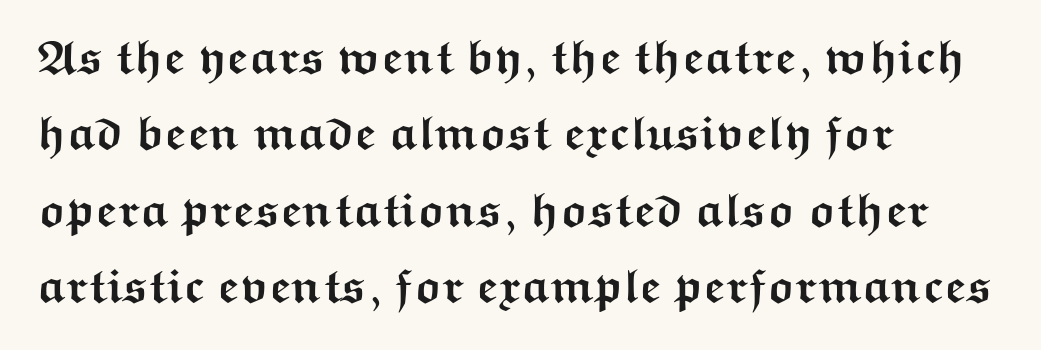
As a designer I'd log this as weight 700, bold. Letters rest on an invisible, unmarked baseline. The specimen reads as upright at a glance. Tracking value appears to be zero — textbook default spacing.
